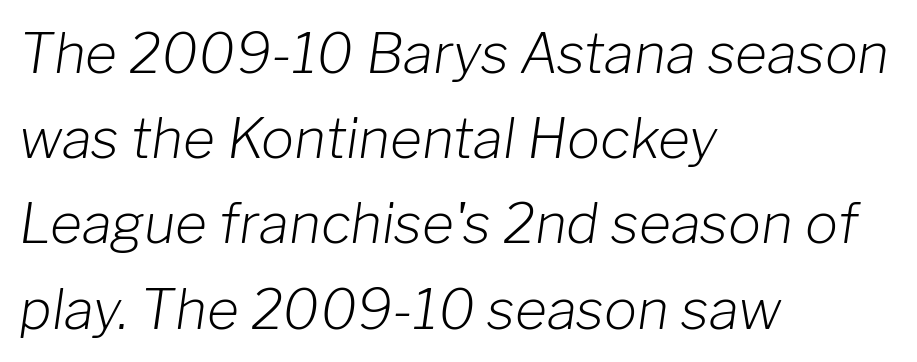
Q: Is the text bold? A: No.
Q: Is the text italic (slanted)? A: Yes, it leans right by about 8 degrees.
Q: Is the text underlined? A: No.
Q: How is the paragraph aligned? A: Left-aligned.
Q: Is the spacing between letters normal or unusually wide? A: Normal.
Q: Is the spacing between lines tight, normal or loose? A: Normal.
Q: Width (condensed, normal, or wide)? A: Normal.
Q: Stroke contrast? A: Low.
Q: x-height? A: Medium.
Q: Monospaced? A: No.
